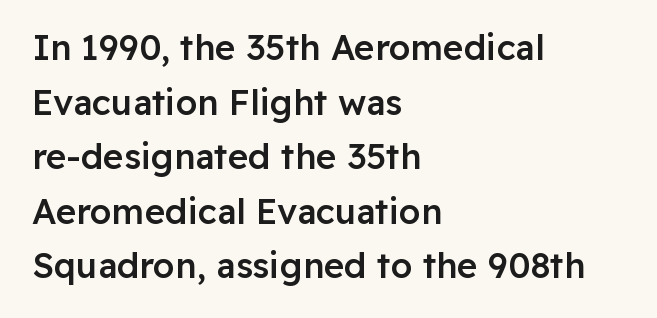
{"serif": "no", "italic": "no", "bold": "semi", "weight": "semibold", "width": "normal", "stroke_contrast": "low", "x_height": "medium", "monospaced": "no", "underline": "no", "align": "left", "line_spacing": "normal", "line_spacing_ratio": 1.56, "letter_spacing": "normal", "letter_spacing_em": 0.0, "glyph_px": 35}
